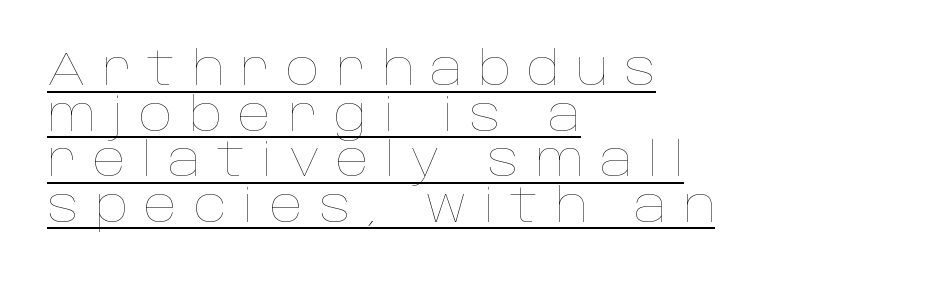
No extra ink here — the face is not bold. Display-style spreading of the glyphs; the letterfit is very open. Every character sits straight up, as roman type does. All the whitespace from short lines collects on the right. Leading: reduced.
